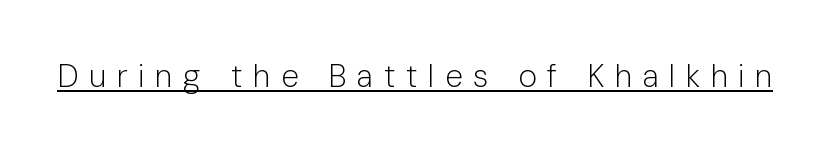
The image shows 32 px light sans-serif type, upright; set unusually wide letter spacing (+0.33 em), underlined; low stroke contrast and a medium x-height.
